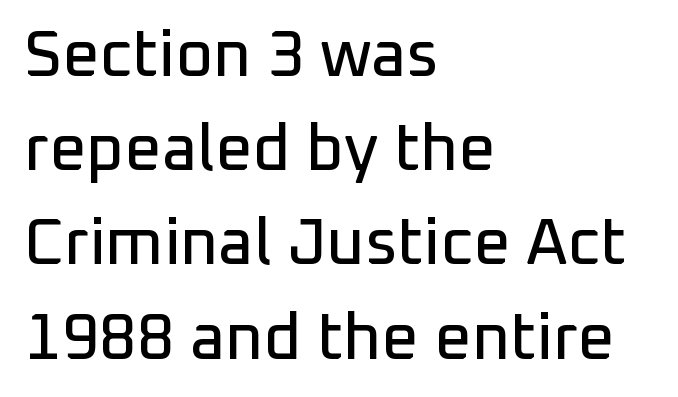
Q: Is the text italic (slanted)? A: No, it is upright.
Q: Is the typeface a serif or a sans-serif typeface? A: Sans-serif.
Q: Is the text underlined? A: No.
Q: How is the paragraph aligned? A: Left-aligned.
Q: Is the spacing between letters normal or unusually wide? A: Normal.
Q: Is the spacing between lines tight, normal or loose? A: Normal.
Q: Width (condensed, normal, or wide)? A: Normal.
Q: Stroke contrast? A: Low.
Q: x-height? A: Medium.
Q: Monospaced? A: No.
